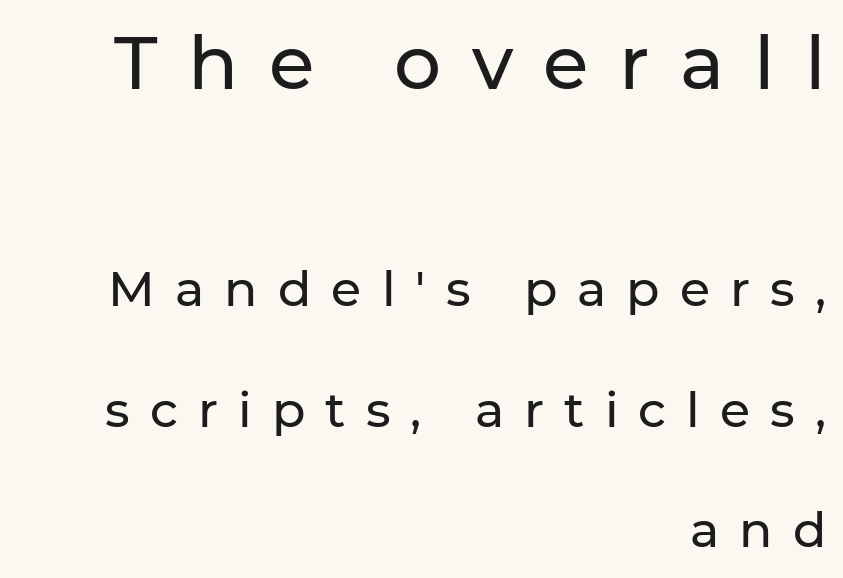
Note the varied advance widths — an 'i' is clearly narrower than an 'm'. Each new line begins a long way beneath the previous one. This rendering uses right alignment, leaving the left contour irregular. Spacing between characters has been opened up far beyond the box default. You get the large type first, then a drop to smaller type.
